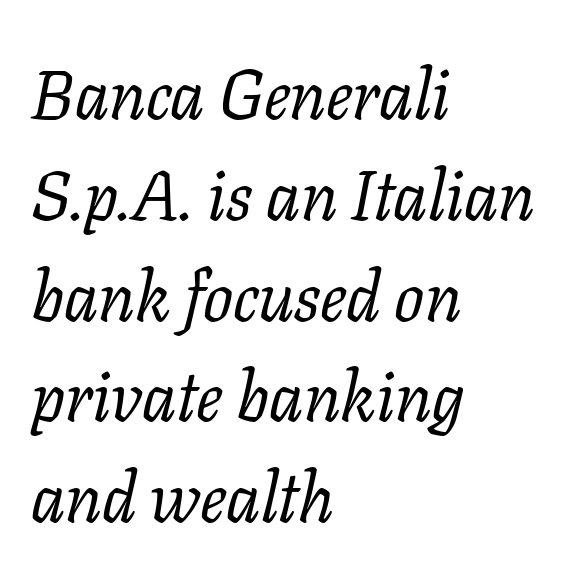
The image shows 70 px regular-weight serif type, italic (leaning right); set left-aligned, normal line spacing (1.44x), normal letter spacing, not underlined; low stroke contrast and a medium x-height.
